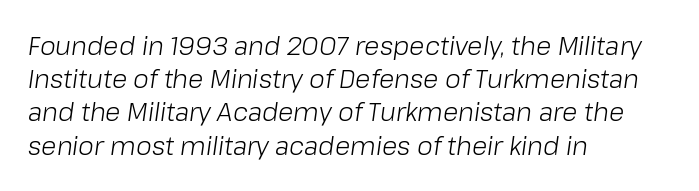
This sample is left-justified, so line endings fall wherever the words run out. This reads as an unemphasized weight, regular at the heaviest. Is there much room between lines? A standard amount, neither cramped nor airy. The strip under each line holds only bare page.
